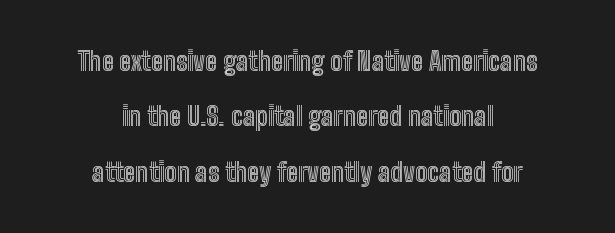
Q: Is the text italic (slanted)? A: No, it is upright.
Q: Is the text underlined? A: No.
Q: How is the paragraph aligned? A: Centered.
Q: Is the spacing between letters normal or unusually wide? A: Normal.
Q: Is the spacing between lines tight, normal or loose? A: Loose.
